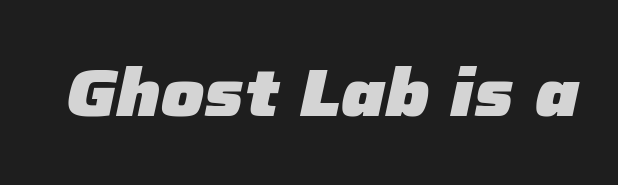
{"italic": "yes", "lean": "right", "slant_degrees": 12, "bold": "yes", "weight": "heavy", "width": "normal", "stroke_contrast": "low", "x_height": "medium", "monospaced": "no", "underline": "no", "letter_spacing": "normal", "letter_spacing_em": 0.0, "glyph_px": 67}
